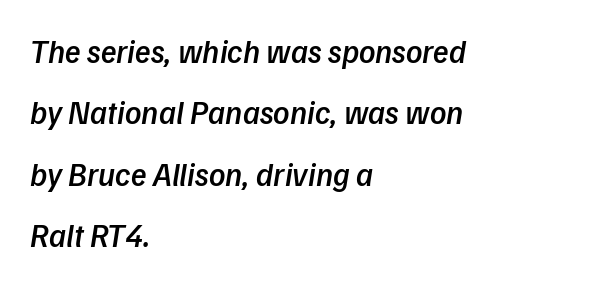
Is this a fixed-width face? No — the glyphs have proportional, varying widths. A student would call this left alignment; a typographer would say flush left, rag right. A clean baseline with only descenders dipping below it. The face used here is rendered with its standard letterfit. You can tell it's italic because the verticals aren't actually vertical.
